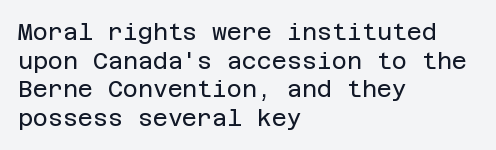
The image shows 23 px text type, upright; set left-aligned, line spacing 1.24x, normal letter spacing, not underlined.
